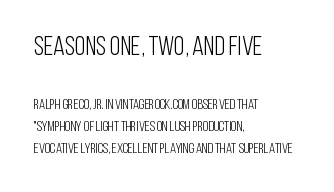
The image shows 27 px text type, upright; set left-aligned, normal line spacing (1.58x), normal letter spacing, not underlined; the first (top) block is 1.93x larger.
